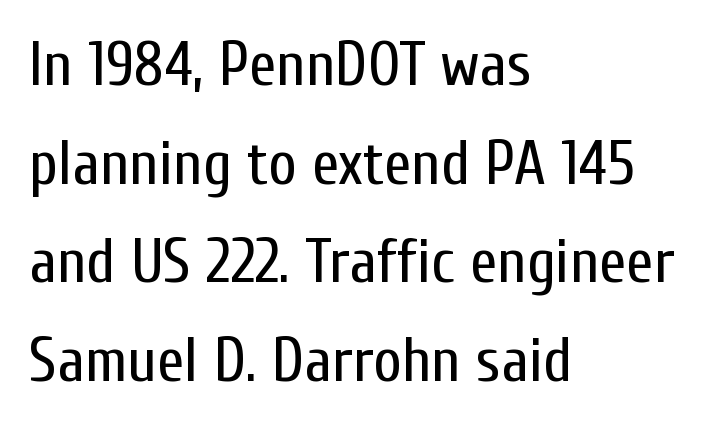
The image shows 62 px regular-weight, condensed sans-serif type, upright; set left-aligned, normal line spacing (1.59x), normal letter spacing, not underlined; low stroke contrast and a medium x-height.
